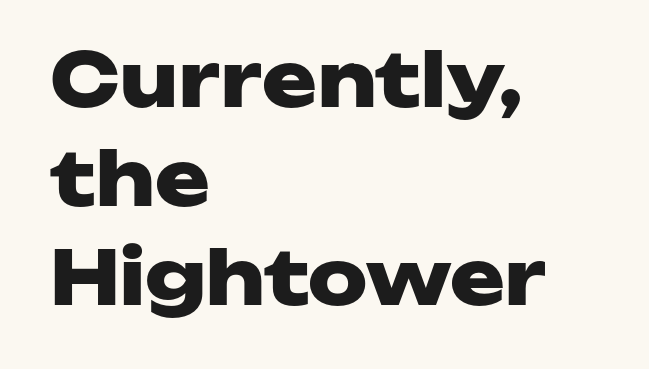
{"serif": "no", "italic": "no", "bold": "yes", "weight": "heavy", "width": "wide", "stroke_contrast": "low", "x_height": "medium", "monospaced": "no", "underline": "no", "align": "left", "line_spacing": "normal", "line_spacing_ratio": 1.34, "letter_spacing": "normal", "letter_spacing_em": 0.0, "glyph_px": 74}
